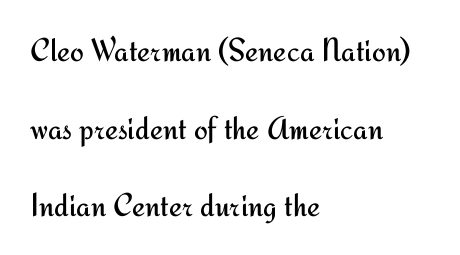
{"serif": "no", "italic": "no", "bold": "no", "weight": "regular", "width": "normal", "stroke_contrast": "medium", "x_height": "small", "monospaced": "no", "underline": "no", "align": "left", "line_spacing": "loose", "line_spacing_ratio": 2.35, "letter_spacing": "normal", "letter_spacing_em": 0.0, "glyph_px": 33}
